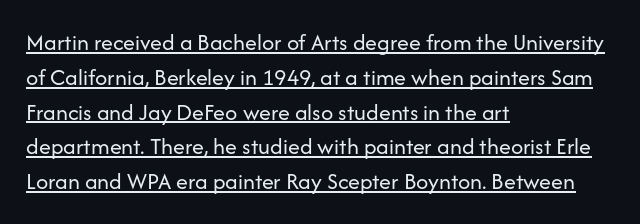
Students, observe the line beneath the letters — that is underlining. Counters stay open thanks to moderate or lighter strokes. The horizontal fit of the characters is conventional and even. Horizontally, the lines are justified to the leading edge only. Is there much room between lines? A standard amount, neither cramped nor airy. The font's upright variant was chosen for this text.
